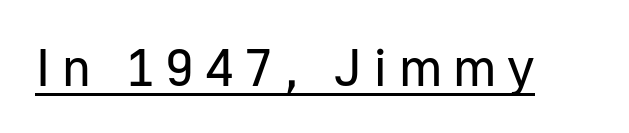
Q: Is the text bold? A: No.
Q: Is the text italic (slanted)? A: No, it is upright.
Q: Is the typeface a serif or a sans-serif typeface? A: Sans-serif.
Q: Is the text underlined? A: Yes.
Q: Is the spacing between letters normal or unusually wide? A: Unusually wide.
Q: Width (condensed, normal, or wide)? A: Normal.
Q: Stroke contrast? A: Low.
Q: x-height? A: Medium.
Q: Monospaced? A: No.
